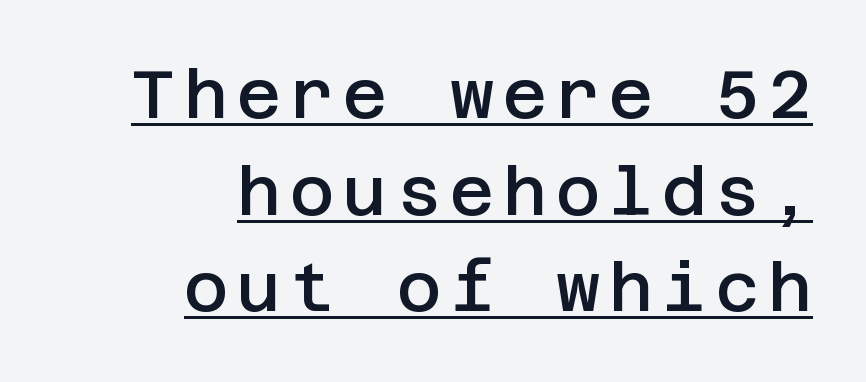
{"serif": "no", "italic": "no", "bold": "semi", "weight": "semibold", "width": "normal", "stroke_contrast": "low", "x_height": "large", "underline": "yes", "align": "right", "line_spacing": "normal", "line_spacing_ratio": 1.42, "glyph_px": 68}
